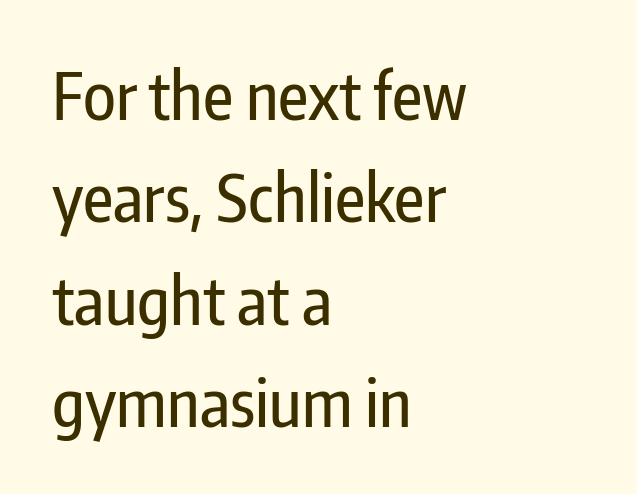
The face used here is rendered with its standard letterfit. The gap between lines stays unmarked. A sans-serif font was chosen for this passage. Nope, not italic — everything's standing straight.
